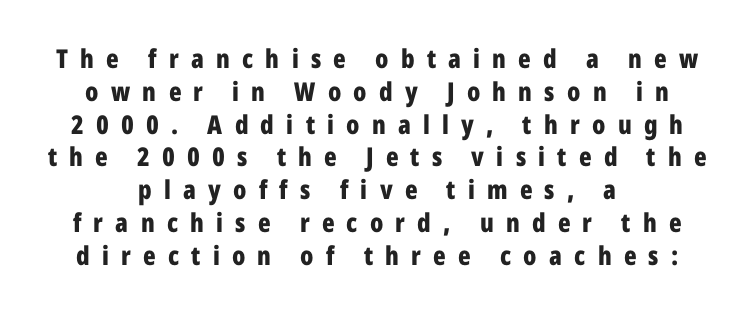
{"italic": "no", "bold": "yes", "underline": "no", "align": "center", "line_spacing": "normal", "line_spacing_ratio": 1.26, "letter_spacing": "wide", "letter_spacing_em": 0.47, "glyph_px": 26}
